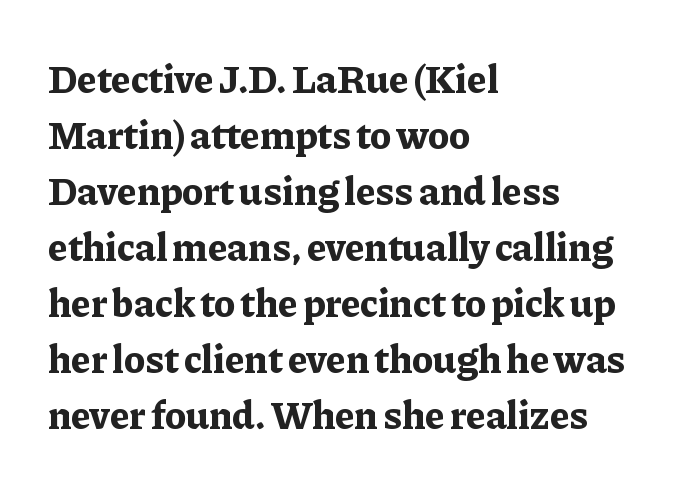
The image shows 40 px bold serif type, upright; set left-aligned, normal line spacing (1.4x), normal letter spacing, not underlined; low stroke contrast and a medium x-height.
